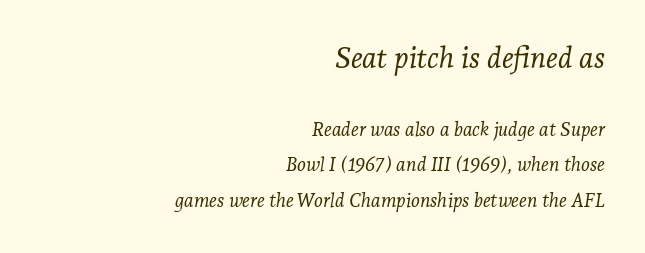
The image shows 29 px light serif type, italic (leaning right); set right-aligned, line spacing 1.88x, normal letter spacing, not underlined; the first (top) block is 1.53x larger; low stroke contrast and a medium x-height.
